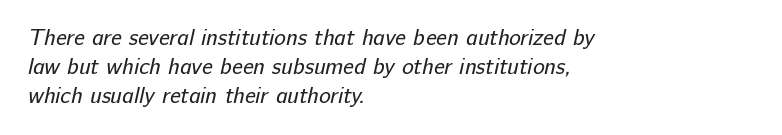
Normally led — the rows are evenly, conventionally spaced. Standard letterfit; no display-style spreading of the glyphs. Underline: absent. Short and long lines alike share a common starting point at left.
